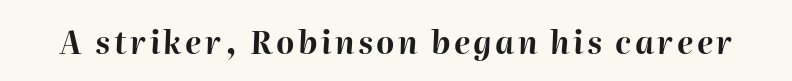
Q: Is the text bold? A: Yes.
Q: Is the text italic (slanted)? A: Yes, it leans right by about 2 degrees.
Q: Is the text underlined? A: No.
Q: Width (condensed, normal, or wide)? A: Normal.
Q: Stroke contrast? A: High.
Q: x-height? A: Medium.
Q: Monospaced? A: No.
